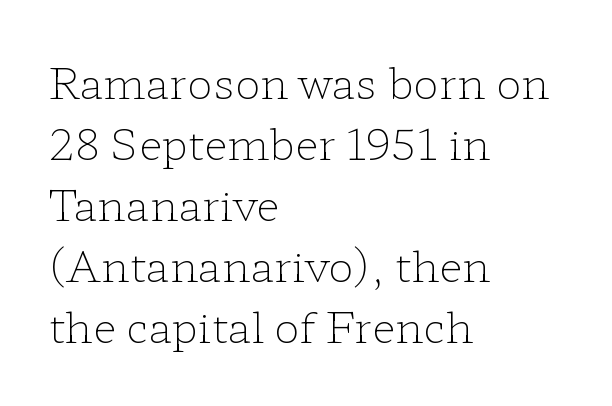
The image shows 43 px light, wide serif type, upright; set left-aligned, normal line spacing (1.42x), normal letter spacing, not underlined; low stroke contrast and a medium x-height.
